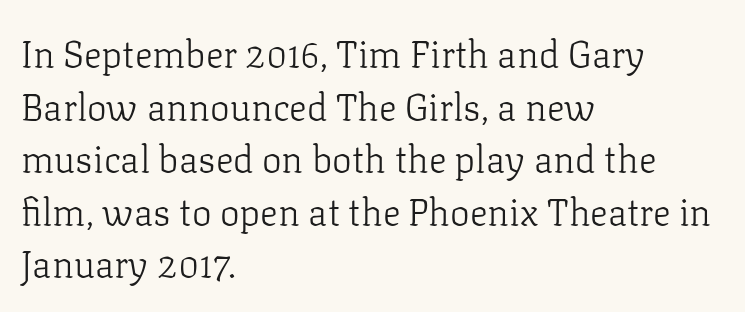
{"serif": "yes", "italic": "no", "bold": "no", "weight": "light", "width": "normal", "stroke_contrast": "low", "x_height": "medium", "monospaced": "no", "underline": "no", "align": "left", "line_spacing": "normal", "line_spacing_ratio": 1.42, "letter_spacing": "normal", "letter_spacing_em": 0.0, "glyph_px": 37}
